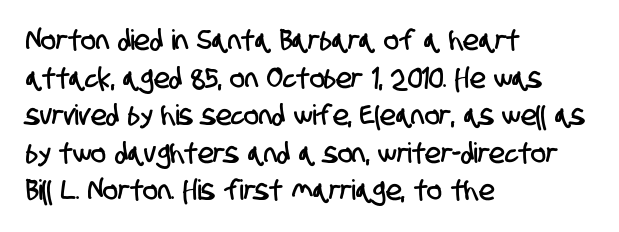
Q: Is the typeface a serif or a sans-serif typeface? A: Sans-serif.
Q: Is the text underlined? A: No.
Q: How is the paragraph aligned? A: Left-aligned.
Q: Is the spacing between letters normal or unusually wide? A: Normal.
Q: Is the spacing between lines tight, normal or loose? A: Normal.
Q: Width (condensed, normal, or wide)? A: Condensed.
Q: Stroke contrast? A: Low.
Q: x-height? A: Large.
Q: Monospaced? A: No.
